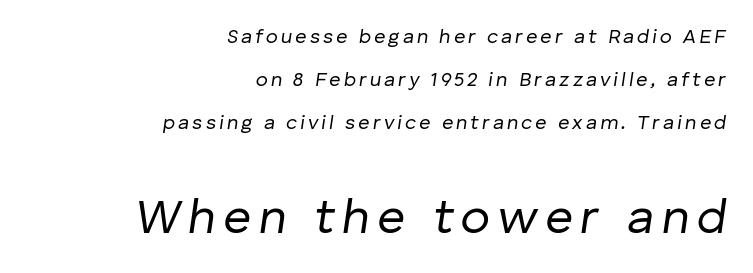
Q: Is the text bold? A: No.
Q: Is the text italic (slanted)? A: Yes, it leans right by about 8 degrees.
Q: Is the text underlined? A: No.
Q: How is the paragraph aligned? A: Right-aligned.
Q: Is the spacing between lines tight, normal or loose? A: Loose.
Q: Which block of text is set in a larger size, the first (top) or the second (bottom)? A: The second (bottom) one.
Q: Width (condensed, normal, or wide)? A: Normal.
Q: Stroke contrast? A: Low.
Q: x-height? A: Medium.
Q: Monospaced? A: No.
